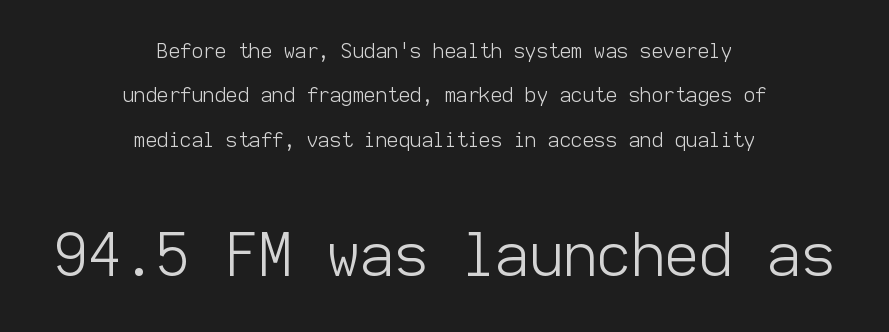
The image shows 59 px light sans-serif type, upright, monospaced; set centered, loose line spacing (2.22x), normal letter spacing, not underlined; the second (bottom) block is 2.95x larger; low stroke contrast and a medium x-height.
